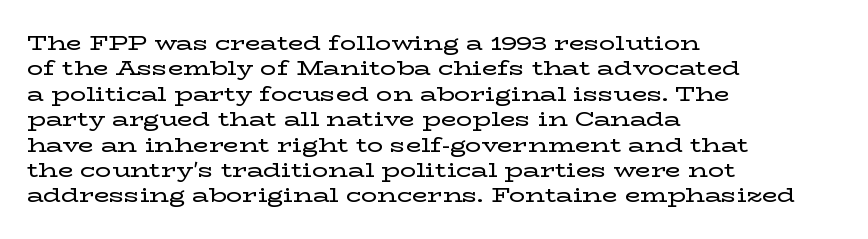
Layout note: lines flush left. The zone under the glyphs is completely vacant. The gaps between neighbouring characters are ordinary and unremarkable. Ascenders rise straight up at ninety degrees. Leading matches the norm, producing a regular column.
